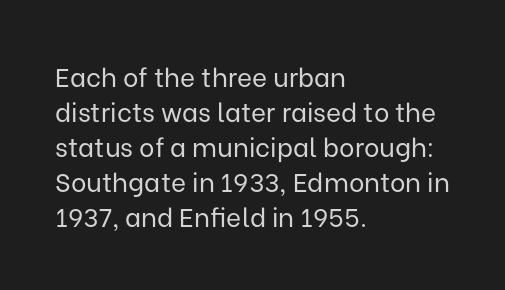
Q: Is the text bold? A: No.
Q: Is the text italic (slanted)? A: No, it is upright.
Q: Is the text underlined? A: No.
Q: How is the paragraph aligned? A: Left-aligned.
Q: Is the spacing between letters normal or unusually wide? A: Normal.
Q: Is the spacing between lines tight, normal or loose? A: Normal.
